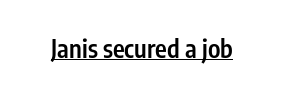
Q: Is the text bold? A: Semi-bold.
Q: Is the text italic (slanted)? A: No, it is upright.
Q: Is the text underlined? A: Yes.
Q: Is the spacing between letters normal or unusually wide? A: Normal.
